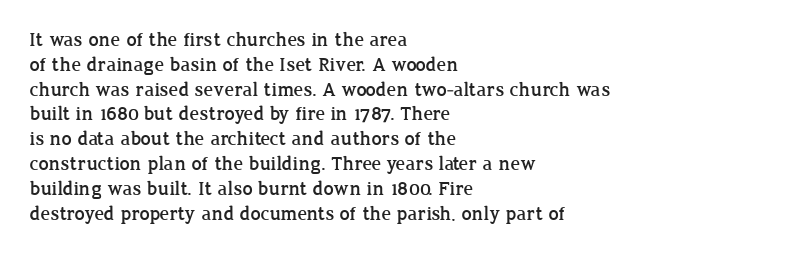
A roman cut, with each character standing at attention. The letters sit at their default tracking, neither squeezed nor spread. Compared with a centered layout, this one pins lines to the left instead. Clear beneath every line of the passage.
